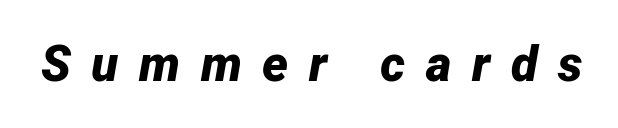
Q: Is the text bold? A: Yes.
Q: Is the text italic (slanted)? A: Yes, it leans right by about 12 degrees.
Q: Is the text underlined? A: No.
Q: Is the spacing between letters normal or unusually wide? A: Unusually wide.
Q: Width (condensed, normal, or wide)? A: Normal.
Q: Stroke contrast? A: Low.
Q: x-height? A: Medium.
Q: Monospaced? A: No.
